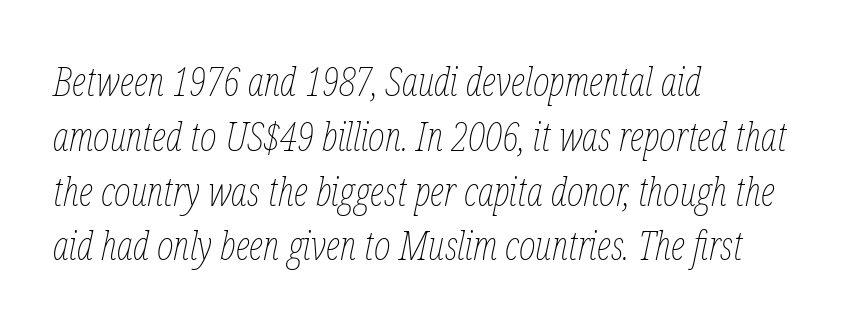
The image shows 40 px thin, condensed type, italic (leaning right); set left-aligned, normal line spacing (1.37x), normal letter spacing, not underlined; low stroke contrast and a medium x-height.
